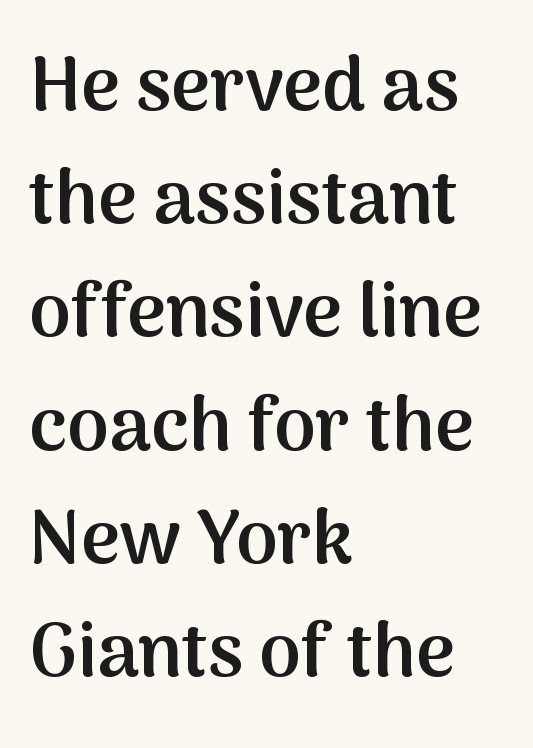
The image shows 75 px semibold sans-serif type, upright; set left-aligned, normal line spacing (1.51x), normal letter spacing, not underlined; medium stroke contrast and a medium x-height.
